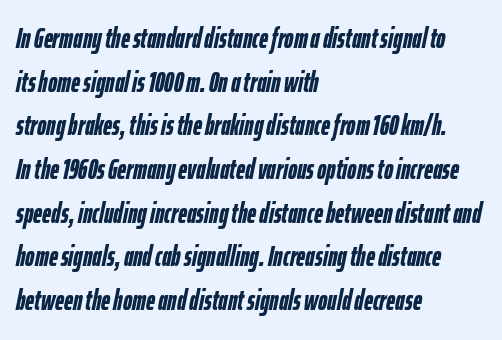
Typographic density is high because the face is bold. The rendering uses natural spacing where letterforms have individual widths. Slanted lettering throughout. Line beginnings align vertically; line endings do not.
